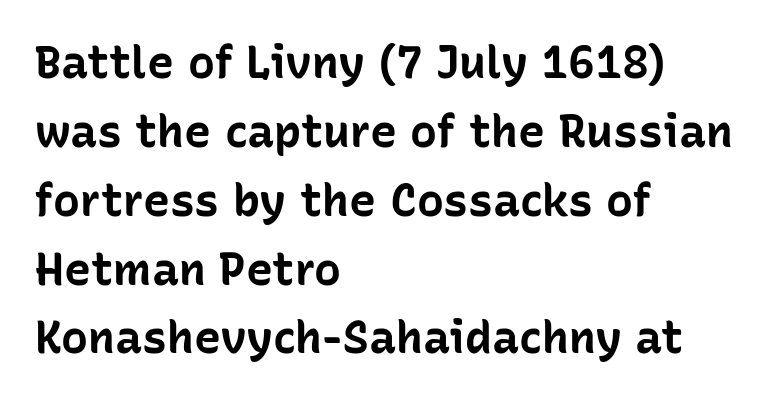
Q: Is the text bold? A: Yes.
Q: Is the text italic (slanted)? A: No, it is upright.
Q: Is the typeface a serif or a sans-serif typeface? A: Sans-serif.
Q: Is the text underlined? A: No.
Q: How is the paragraph aligned? A: Left-aligned.
Q: Is the spacing between letters normal or unusually wide? A: Normal.
Q: Is the spacing between lines tight, normal or loose? A: Normal.
Q: Width (condensed, normal, or wide)? A: Normal.
Q: Stroke contrast? A: Low.
Q: x-height? A: Medium.
Q: Monospaced? A: No.
